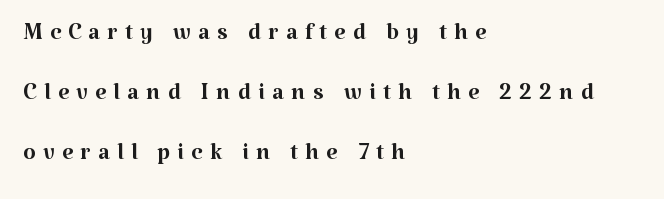
{"serif": "yes", "italic": "no", "bold": "no", "weight": "regular", "width": "normal", "stroke_contrast": "medium", "x_height": "medium", "monospaced": "no", "underline": "no", "align": "left", "line_spacing_ratio": 1.87, "letter_spacing": "wide", "letter_spacing_em": 0.23, "glyph_px": 32}
